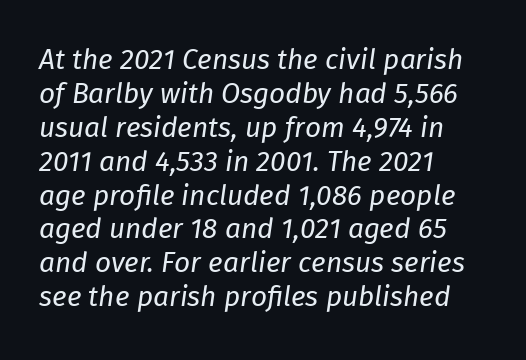
The image shows 28 px regular-weight type, italic (leaning right); set left-aligned, line spacing 1.21x, normal letter spacing, not underlined; low stroke contrast and a medium x-height.
